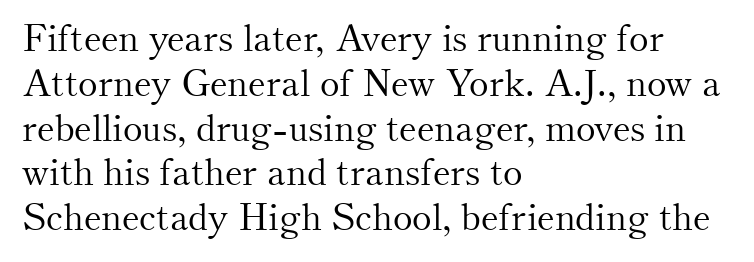
{"serif": "yes", "italic": "no", "bold": "no", "weight": "light", "width": "normal", "stroke_contrast": "medium", "x_height": "small", "monospaced": "no", "underline": "no", "align": "left", "line_spacing_ratio": 1.21, "letter_spacing": "normal", "letter_spacing_em": 0.0, "glyph_px": 37}
